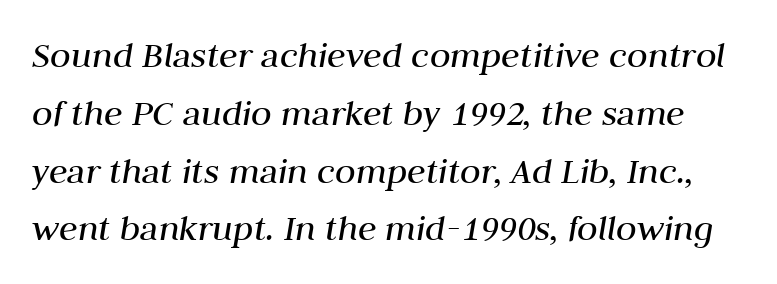
The rendering applies a slant to the glyphs. The line texture is even and compact thanks to regular tracking. Proportional: the letters do not fall into vertical columns. Vertically, the passage feels balanced, rows spaced as you'd expect. No letter is thick-stroked: the sample isn't bold.
